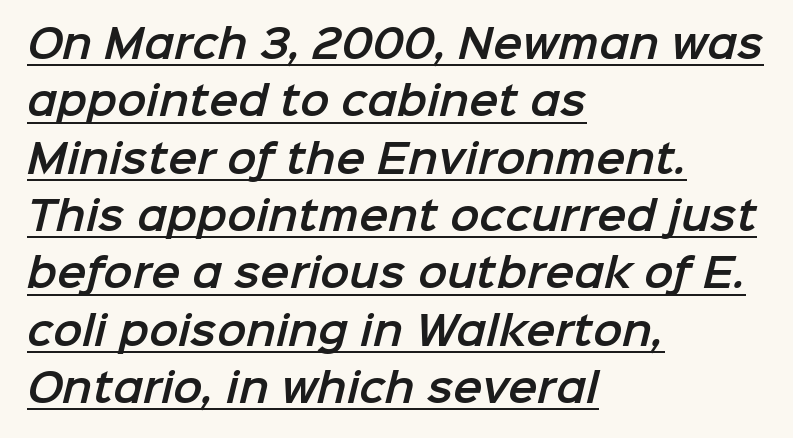
The image shows 39 px sans-serif type; set left-aligned, normal line spacing (1.47x), normal letter spacing, underlined; low stroke contrast and a medium x-height.
